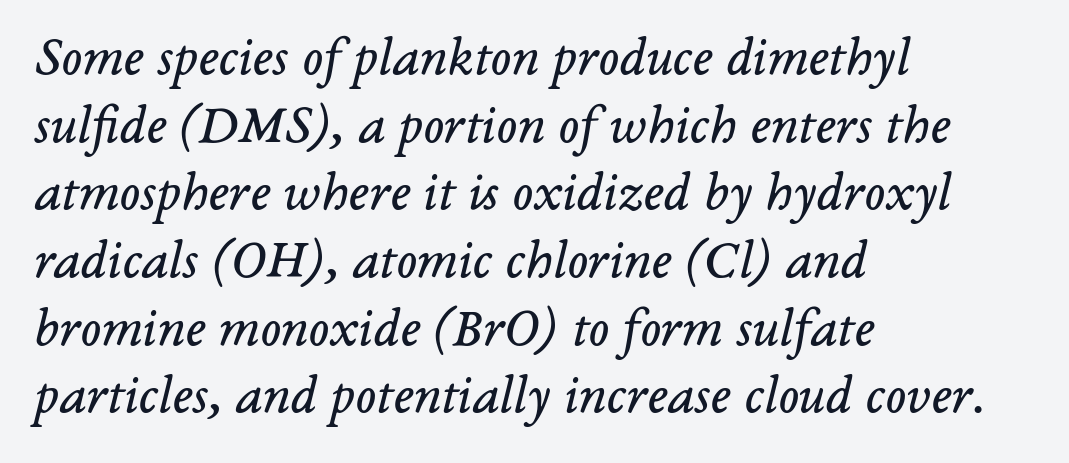
{"serif": "yes", "italic": "yes", "lean": "right", "slant_degrees": 14, "bold": "no", "weight": "regular", "width": "normal", "stroke_contrast": "low", "x_height": "medium", "monospaced": "no", "underline": "no", "align": "left", "line_spacing_ratio": 1.23, "letter_spacing": "normal", "letter_spacing_em": 0.0, "glyph_px": 55}
